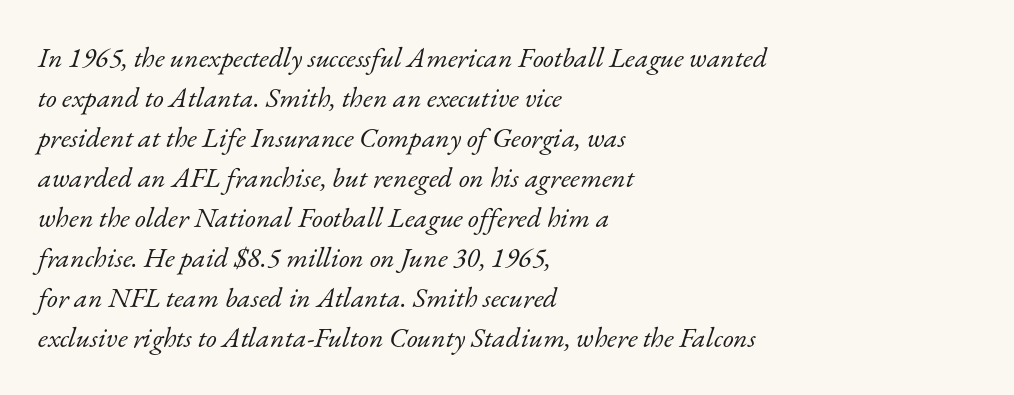
The image shows 28 px light serif type, italic (leaning right); set left-aligned, normal line spacing (1.43x), normal letter spacing, not underlined; low stroke contrast and a small x-height.
